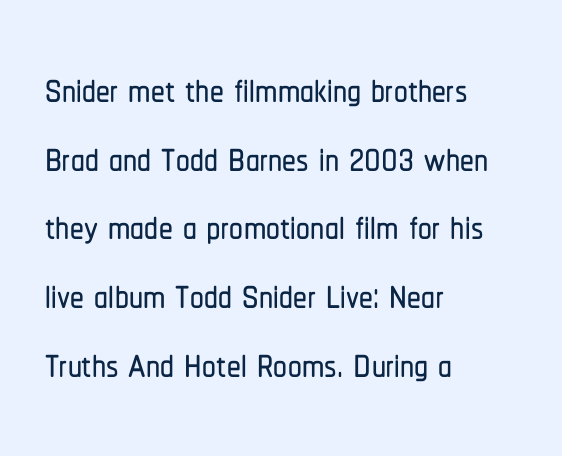
{"serif": "no", "italic": "no", "width": "condensed", "stroke_contrast": "low", "x_height": "medium", "monospaced": "no", "underline": "no", "align": "left", "line_spacing": "normal", "line_spacing_ratio": 1.25, "letter_spacing": "normal", "letter_spacing_em": 0.0, "glyph_px": 55}
